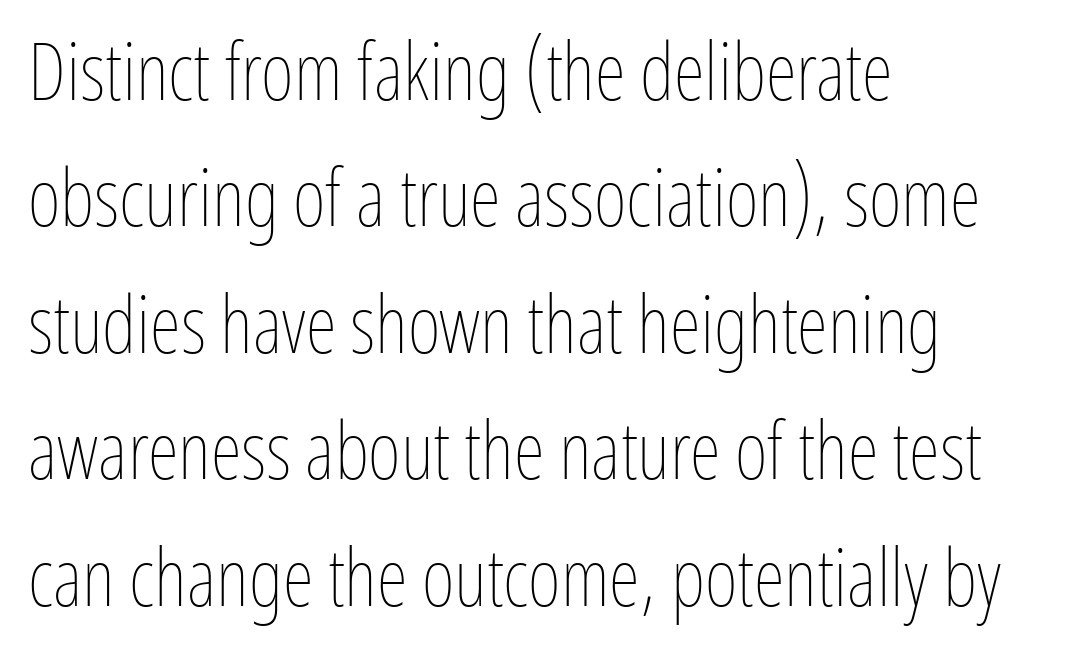
Q: Is the text bold? A: No.
Q: Is the text italic (slanted)? A: No, it is upright.
Q: Is the text underlined? A: No.
Q: How is the paragraph aligned? A: Left-aligned.
Q: Is the spacing between letters normal or unusually wide? A: Normal.
Q: Is the spacing between lines tight, normal or loose? A: Normal.
Q: Width (condensed, normal, or wide)? A: Condensed.
Q: Stroke contrast? A: Low.
Q: x-height? A: Medium.
Q: Monospaced? A: No.
